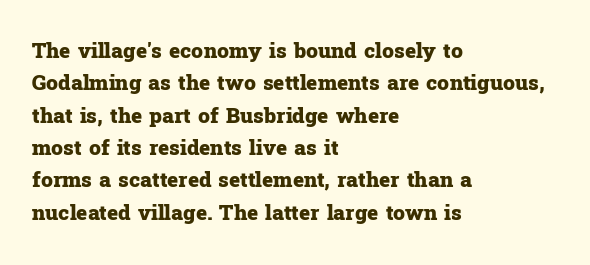
Unlike italic type, these characters show no tilt at all. Line starts are locked; line ends wander. Characters follow at the spacing the type designer built in. On the weight axis this lands at bold, roughly 700. The passage shown is not underscored anywhere.
